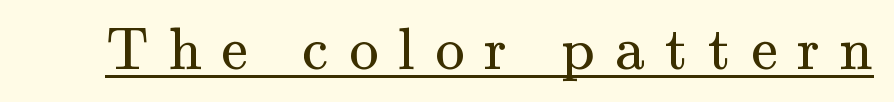
The face used here is proportionally spaced, like ordinary book or web type. Old-style or modern, the face here clearly has serifs. The font's upright variant was chosen for this text. Think standard paragraph weight, or any step lighter than that.
